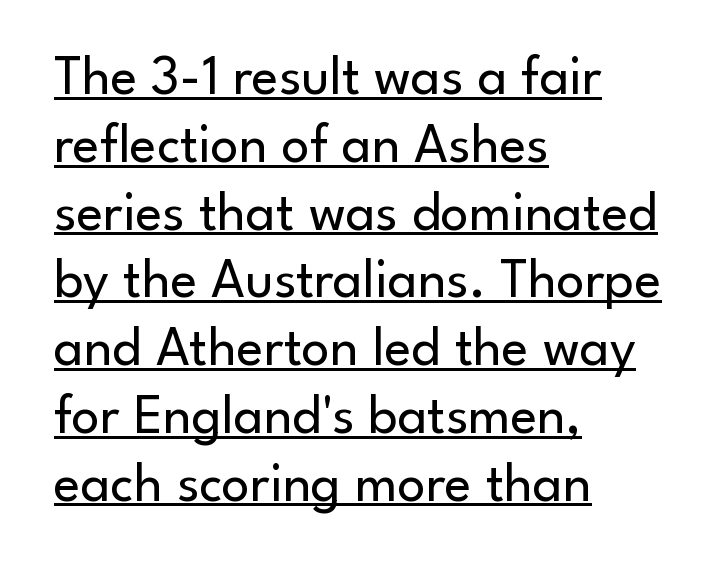
Q: Is the text bold? A: No.
Q: Is the text italic (slanted)? A: No, it is upright.
Q: Is the typeface a serif or a sans-serif typeface? A: Sans-serif.
Q: Is the text underlined? A: Yes.
Q: How is the paragraph aligned? A: Left-aligned.
Q: Is the spacing between letters normal or unusually wide? A: Normal.
Q: Width (condensed, normal, or wide)? A: Normal.
Q: Stroke contrast? A: Low.
Q: x-height? A: Small.
Q: Monospaced? A: No.
